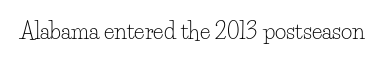
Q: Is the text bold? A: No.
Q: Is the text italic (slanted)? A: No, it is upright.
Q: Is the text underlined? A: No.
Q: Is the spacing between letters normal or unusually wide? A: Normal.
